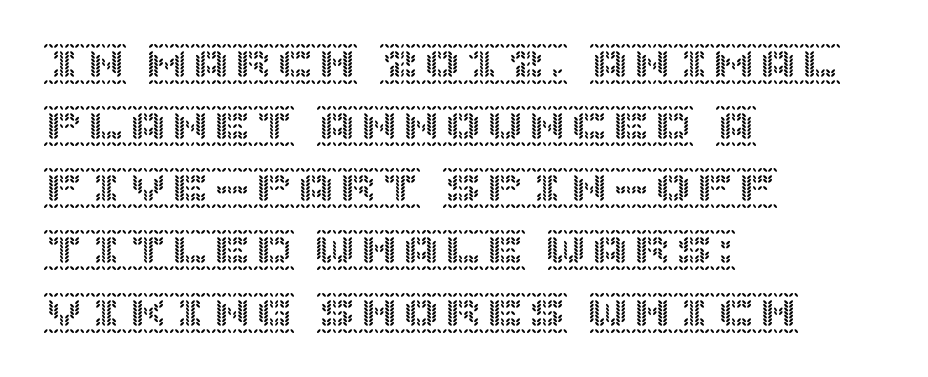
The image shows 42 px text type, upright; set left-aligned, normal line spacing (1.48x), normal letter spacing, not underlined; a large x-height.
